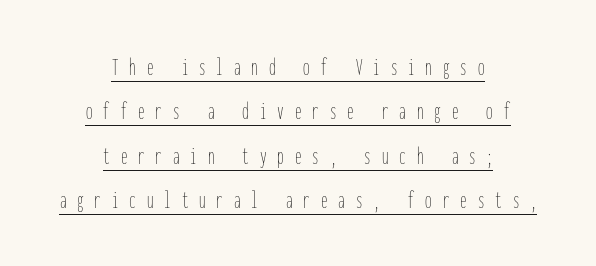
{"italic": "no", "bold": "no", "underline": "yes", "align": "center", "line_spacing_ratio": 1.71, "letter_spacing": "wide", "letter_spacing_em": 0.42, "glyph_px": 26}
